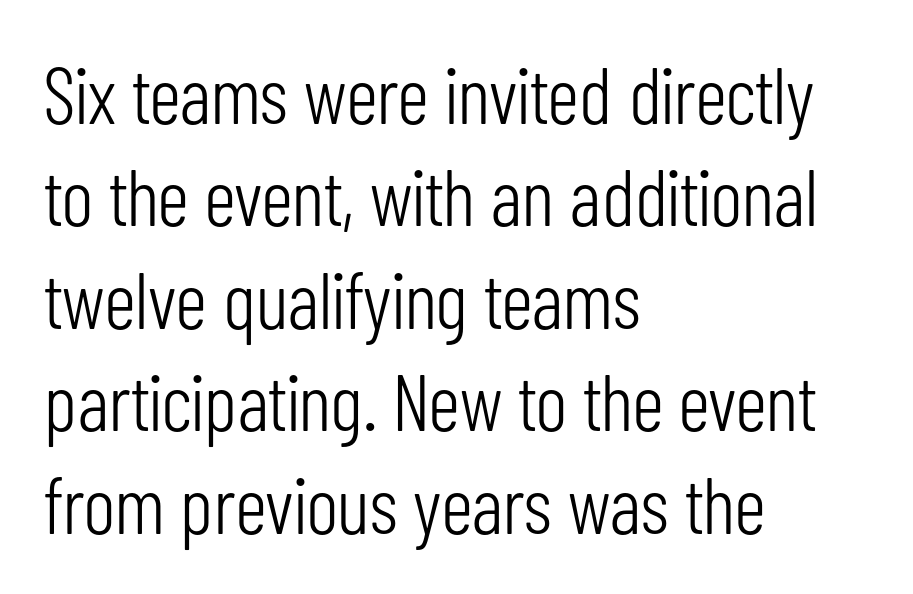
The face used here is proportionally spaced, like ordinary book or web type. Each new line begins a customary step beneath the previous one. The passage shown is typeset with a sans-serif family. Notice how the passage keeps a crisp vertical edge on the left only.
